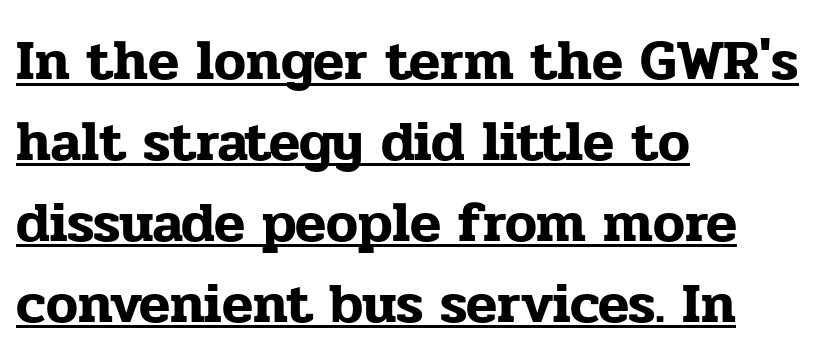
Q: Is the text italic (slanted)? A: No, it is upright.
Q: Is the typeface a serif or a sans-serif typeface? A: Serif.
Q: Is the text underlined? A: Yes.
Q: How is the paragraph aligned? A: Left-aligned.
Q: Is the spacing between letters normal or unusually wide? A: Normal.
Q: Is the spacing between lines tight, normal or loose? A: Normal.
Q: Width (condensed, normal, or wide)? A: Normal.
Q: Stroke contrast? A: Low.
Q: x-height? A: Medium.
Q: Monospaced? A: No.
